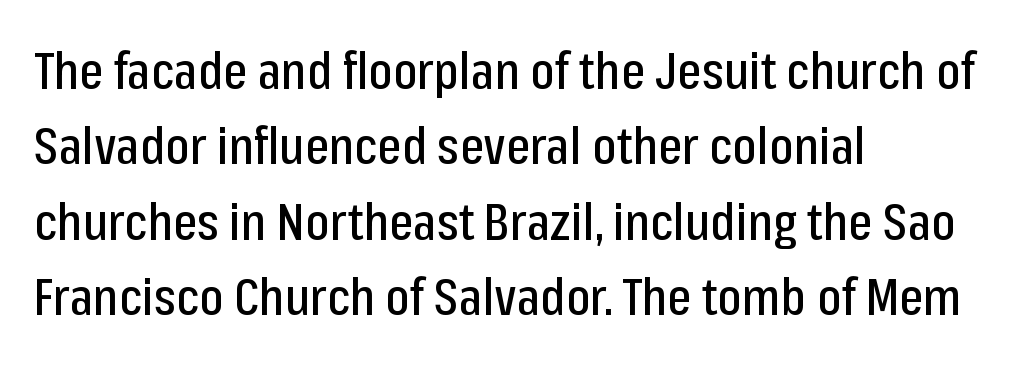
Just letters on the line, the space beneath them empty. The typesetter chose a ragged-right arrangement here. Rendered with straight, roman letterforms. Here the designer chose a conventional face with non-uniform glyph widths. Does the leading feel generous? No, just average.
